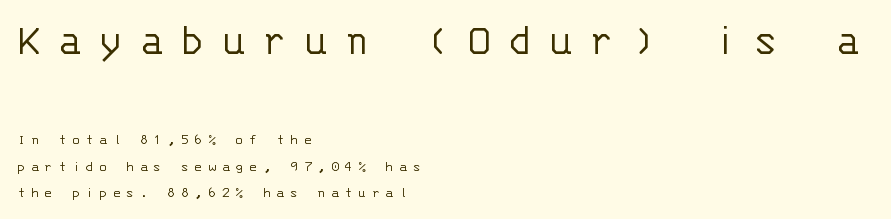
The image shows 45 px light sans-serif type, upright, monospaced; set left-aligned, line spacing 1.76x, unusually wide letter spacing (+0.37 em), not underlined; the first (top) block is 3.0x larger; low stroke contrast and a large x-height.
